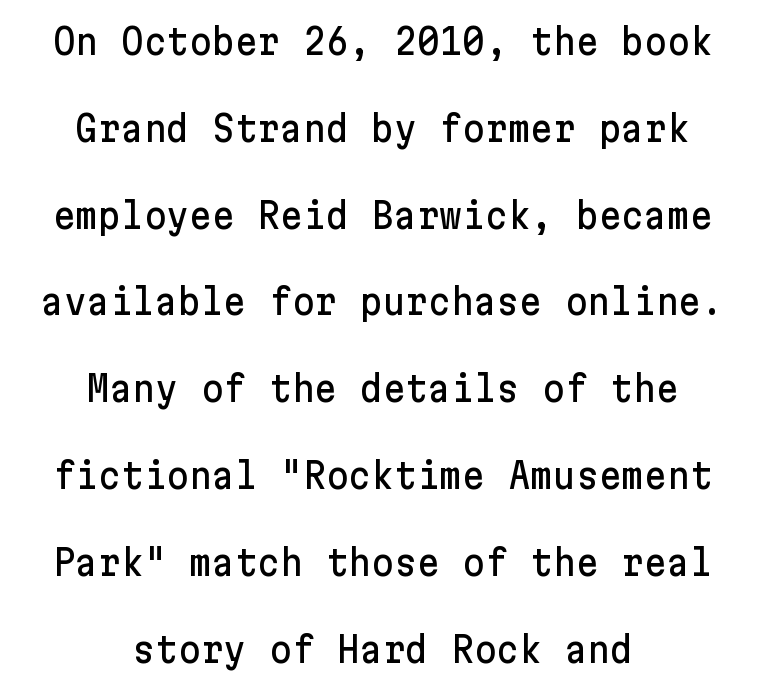
Q: Is the text italic (slanted)? A: No, it is upright.
Q: Is the typeface a serif or a sans-serif typeface? A: Sans-serif.
Q: Is the text underlined? A: No.
Q: How is the paragraph aligned? A: Centered.
Q: Is the spacing between letters normal or unusually wide? A: Normal.
Q: Is the spacing between lines tight, normal or loose? A: Loose.
Q: Width (condensed, normal, or wide)? A: Normal.
Q: Stroke contrast? A: Low.
Q: x-height? A: Medium.
